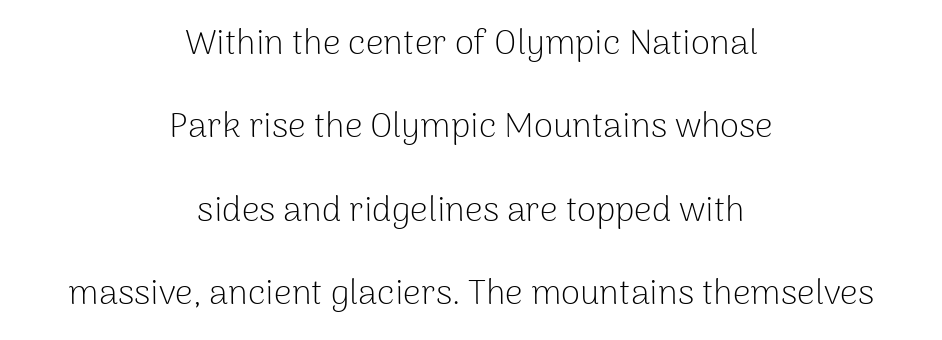
{"serif": "no", "italic": "no", "bold": "no", "weight": "light", "width": "normal", "stroke_contrast": "low", "x_height": "medium", "monospaced": "no", "underline": "no", "align": "center", "line_spacing": "loose", "line_spacing_ratio": 2.38, "letter_spacing": "normal", "letter_spacing_em": 0.0, "glyph_px": 35}
